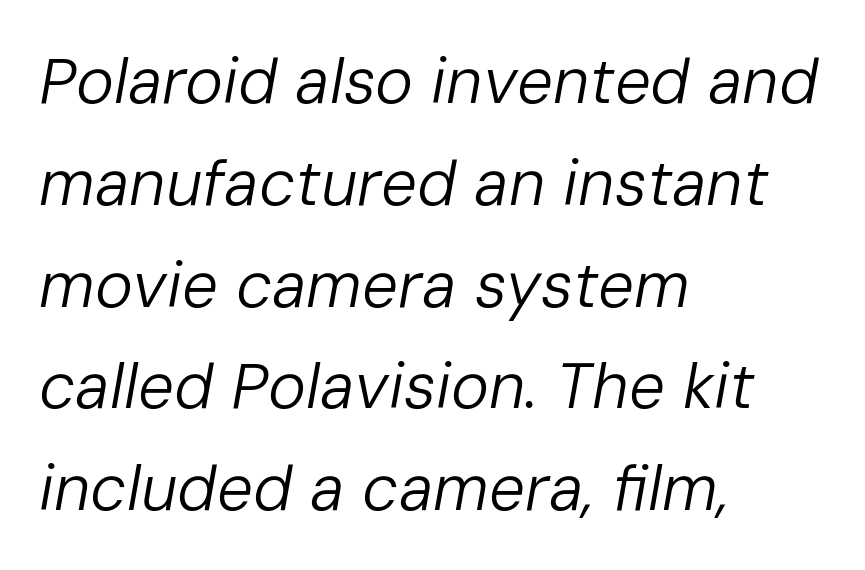
Q: Is the text bold? A: No.
Q: Is the text italic (slanted)? A: Yes, it leans right by about 10 degrees.
Q: Is the text underlined? A: No.
Q: How is the paragraph aligned? A: Left-aligned.
Q: Is the spacing between letters normal or unusually wide? A: Normal.
Q: Is the spacing between lines tight, normal or loose? A: Normal.
Q: Width (condensed, normal, or wide)? A: Normal.
Q: Stroke contrast? A: Low.
Q: x-height? A: Medium.
Q: Monospaced? A: No.
